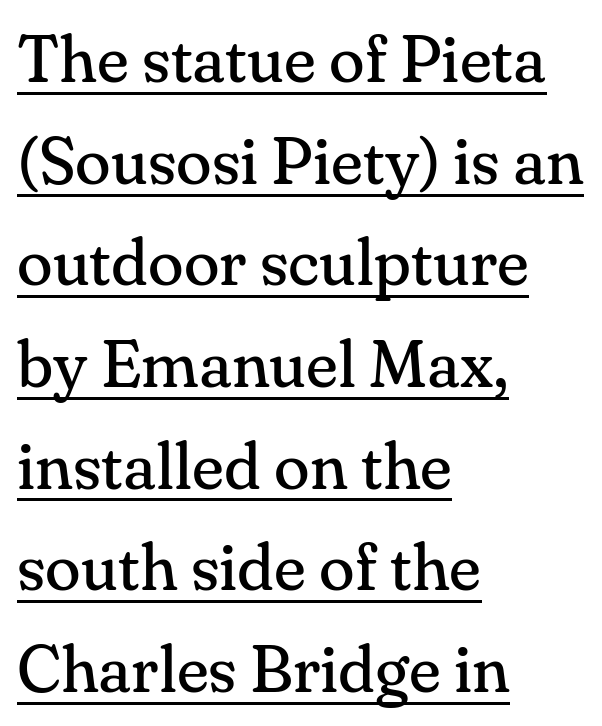
{"serif": "yes", "italic": "no", "bold": "no", "weight": "regular", "width": "normal", "stroke_contrast": "medium", "x_height": "small", "monospaced": "no", "underline": "yes", "align": "left", "line_spacing": "normal", "line_spacing_ratio": 1.54, "letter_spacing": "normal", "letter_spacing_em": 0.0, "glyph_px": 66}
